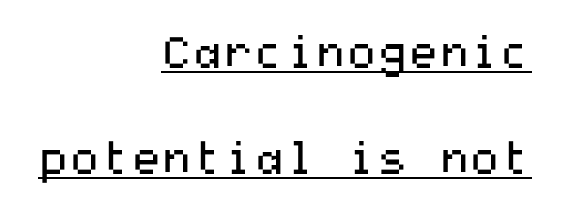
Q: Is the text bold? A: No.
Q: Is the text italic (slanted)? A: No, it is upright.
Q: Is the typeface a serif or a sans-serif typeface? A: Sans-serif.
Q: Is the text underlined? A: Yes.
Q: How is the paragraph aligned? A: Right-aligned.
Q: Is the spacing between letters normal or unusually wide? A: Normal.
Q: Is the spacing between lines tight, normal or loose? A: Loose.
Q: Width (condensed, normal, or wide)? A: Wide.
Q: Stroke contrast? A: Medium.
Q: x-height? A: Medium.
